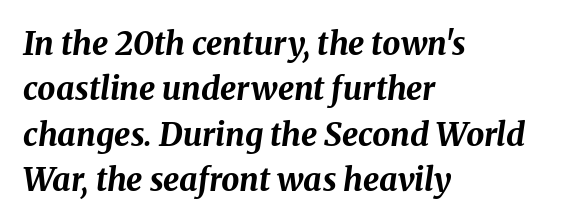
Looking at the ascenders, they clearly lean. Spacing verdict: proportional, widths tailored to each character. The lines are quadded left. This rendering leaves character spacing at its baseline value. I'd describe the lettering as bold — thick and assertive. Underline: absent.
